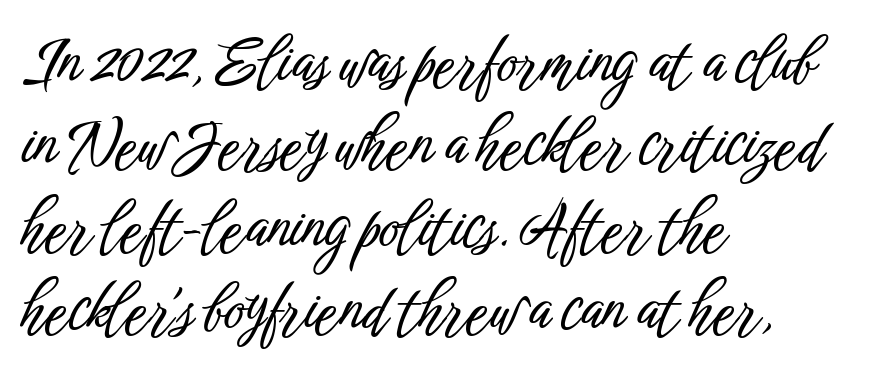
Line spacing here is normal. The rendering anchors every line to the left-hand side. The passage shown is typed in a proportional face where columns would drift. Clear beneath every line of the passage. The font family rendered here belongs to the sans-serif group.
